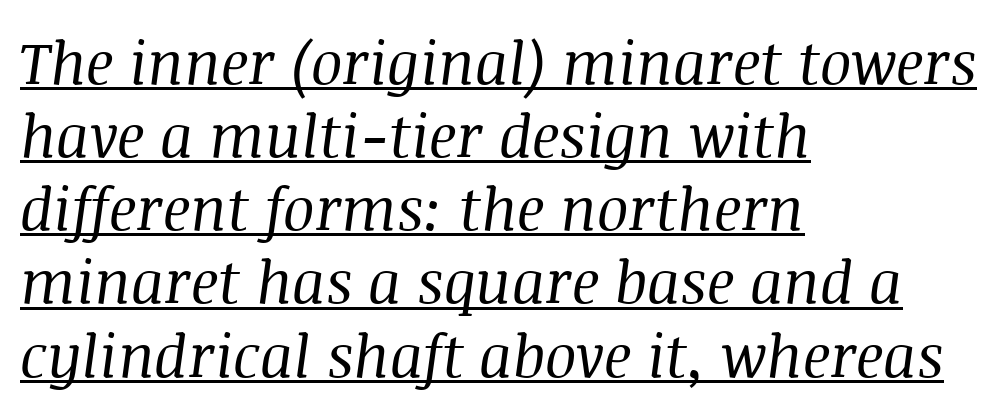
The typography opts for an oblique posture over an upright one. The rendering uses natural spacing where letterforms have individual widths. Note: serifs present on the glyphs. These lines keep a tight, regular rhythm from letter to letter.
